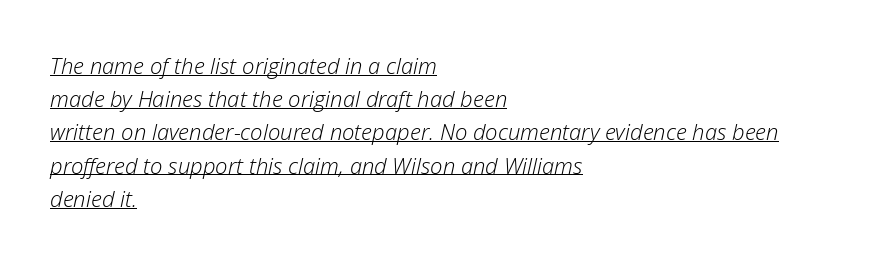
The image shows 22 px text type, italic (leaning right); set left-aligned, normal line spacing (1.51x), normal letter spacing, underlined.
